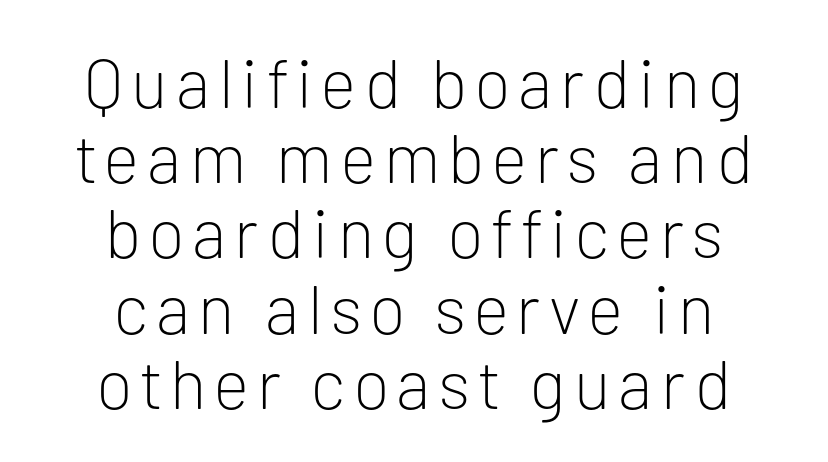
Q: Is the text bold? A: No.
Q: Is the text italic (slanted)? A: No, it is upright.
Q: Is the typeface a serif or a sans-serif typeface? A: Sans-serif.
Q: Is the text underlined? A: No.
Q: How is the paragraph aligned? A: Centered.
Q: Is the spacing between lines tight, normal or loose? A: Tight.
Q: Width (condensed, normal, or wide)? A: Normal.
Q: Stroke contrast? A: Low.
Q: x-height? A: Medium.
Q: Monospaced? A: No.
